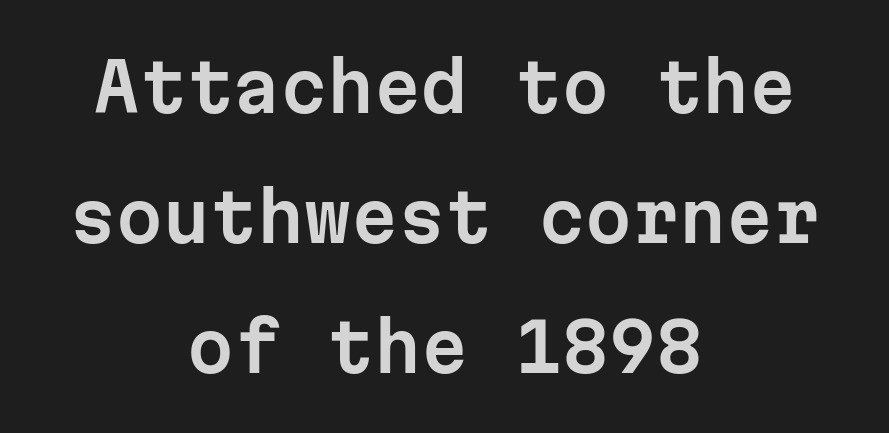
These lines are composed in type without serifs. The lettering stays uniformly vertical, giving the passage a roman look. The foot of each line stays bare and open. The face used here is monospaced, like something from a code editor. These lines stand farther apart than default settings would place them.
